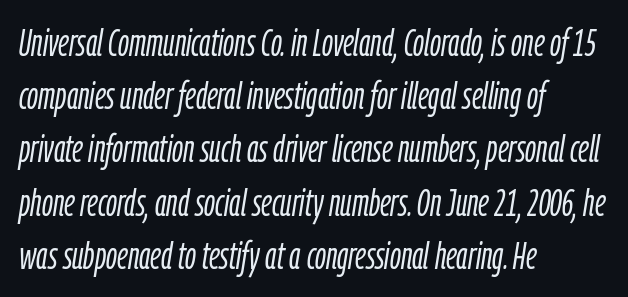
Q: Is the text bold? A: No.
Q: Is the text italic (slanted)? A: Yes, it leans right by about 9 degrees.
Q: Is the text underlined? A: No.
Q: How is the paragraph aligned? A: Left-aligned.
Q: Is the spacing between letters normal or unusually wide? A: Normal.
Q: Is the spacing between lines tight, normal or loose? A: Normal.
Q: Width (condensed, normal, or wide)? A: Condensed.
Q: Stroke contrast? A: Low.
Q: x-height? A: Medium.
Q: Monospaced? A: No.
